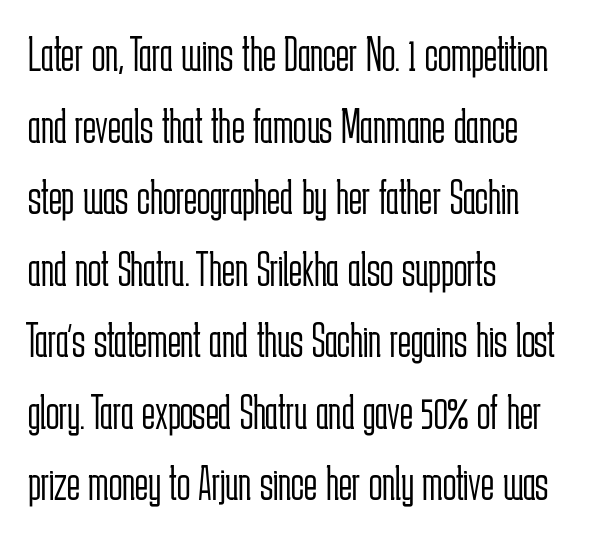
{"serif": "no", "italic": "no", "bold": "no", "weight": "light", "width": "condensed", "stroke_contrast": "low", "x_height": "medium", "monospaced": "no", "underline": "no", "align": "left", "line_spacing": "normal", "line_spacing_ratio": 1.46, "letter_spacing": "normal", "letter_spacing_em": 0.0, "glyph_px": 49}
